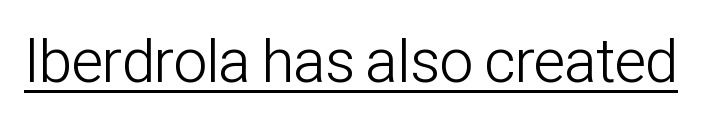
Characters remain perfectly vertical along every line. No letter is thick-stroked: the sample isn't bold. This sample uses a sans-serif face. Each letter keeps its own natural width here, so spacing adapts to shape.
